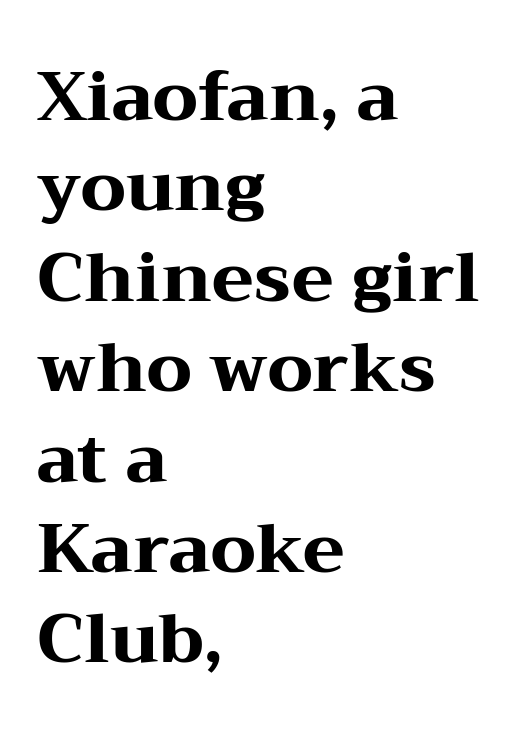
Q: Is the text bold? A: Yes.
Q: Is the text italic (slanted)? A: No, it is upright.
Q: Is the typeface a serif or a sans-serif typeface? A: Serif.
Q: Is the text underlined? A: No.
Q: How is the paragraph aligned? A: Left-aligned.
Q: Is the spacing between letters normal or unusually wide? A: Normal.
Q: Is the spacing between lines tight, normal or loose? A: Normal.
Q: Width (condensed, normal, or wide)? A: Wide.
Q: Stroke contrast? A: Medium.
Q: x-height? A: Medium.
Q: Monospaced? A: No.
